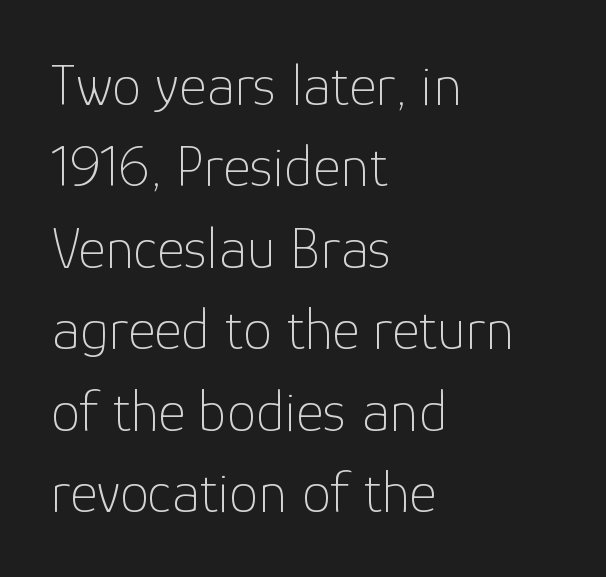
{"serif": "no", "italic": "no", "bold": "no", "weight": "thin", "width": "normal", "stroke_contrast": "low", "x_height": "medium", "monospaced": "no", "underline": "no", "align": "left", "line_spacing": "normal", "line_spacing_ratio": 1.38, "letter_spacing": "normal", "letter_spacing_em": 0.0, "glyph_px": 59}
